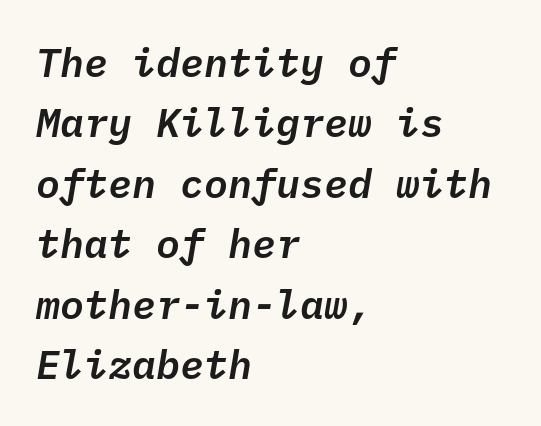
The image shows 40 px text type, italic (leaning right), monospaced; set left-aligned, normal line spacing (1.51x), normal letter spacing, not underlined; low stroke contrast and a medium x-height.
